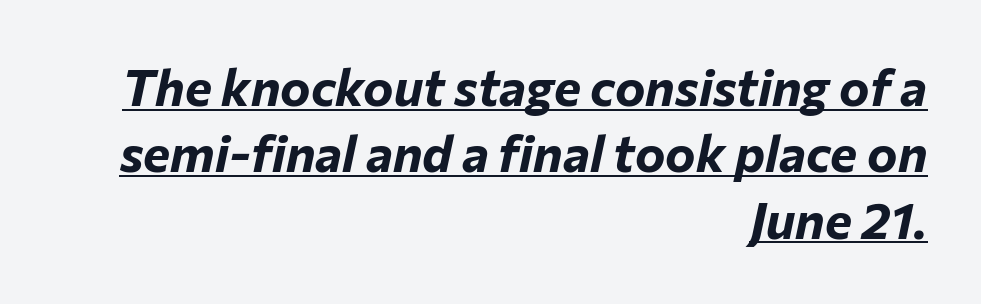
The image shows 51 px bold type, italic (leaning right); set right-aligned, normal line spacing (1.3x), normal letter spacing, underlined; low stroke contrast and a medium x-height.
